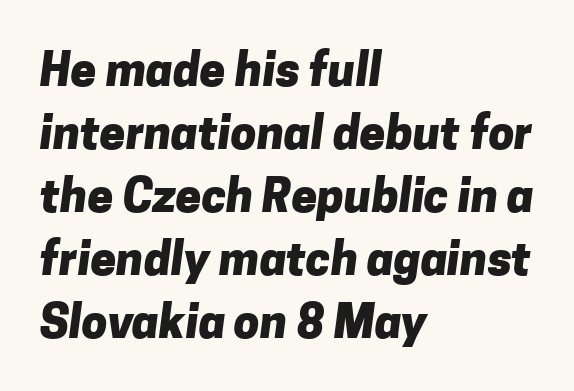
The image shows 46 px heavy sans-serif type; set left-aligned, normal line spacing (1.37x), normal letter spacing, not underlined; low stroke contrast and a medium x-height.
